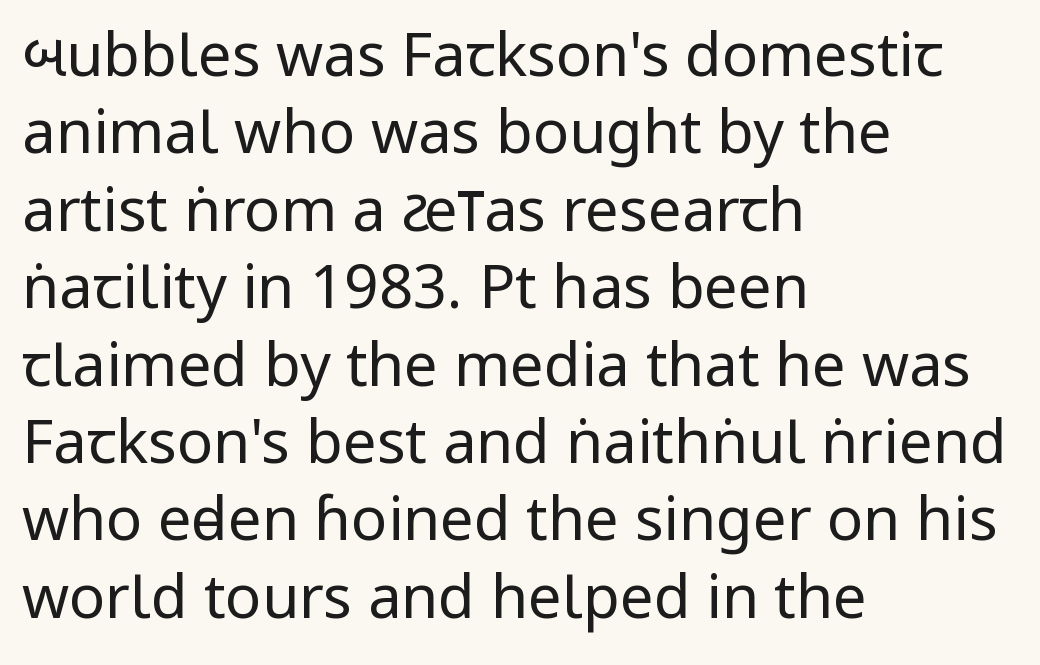
{"serif": "no", "italic": "no", "bold": "no", "weight": "regular", "width": "condensed", "stroke_contrast": "low", "x_height": "large", "monospaced": "no", "underline": "no", "align": "left", "line_spacing": "normal", "line_spacing_ratio": 1.29, "letter_spacing": "normal", "letter_spacing_em": 0.0, "glyph_px": 60}
